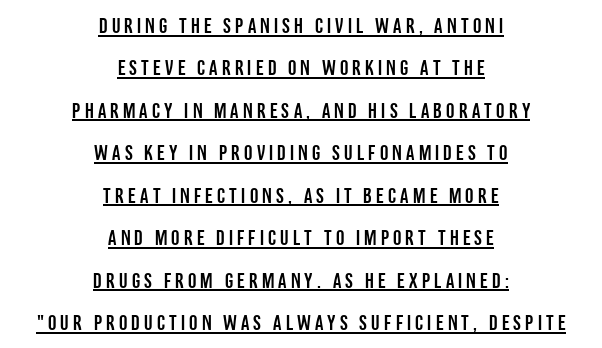
The image shows 21 px text type, upright; set centered, loose line spacing (2.02x), unusually wide letter spacing (+0.2 em), underlined.
